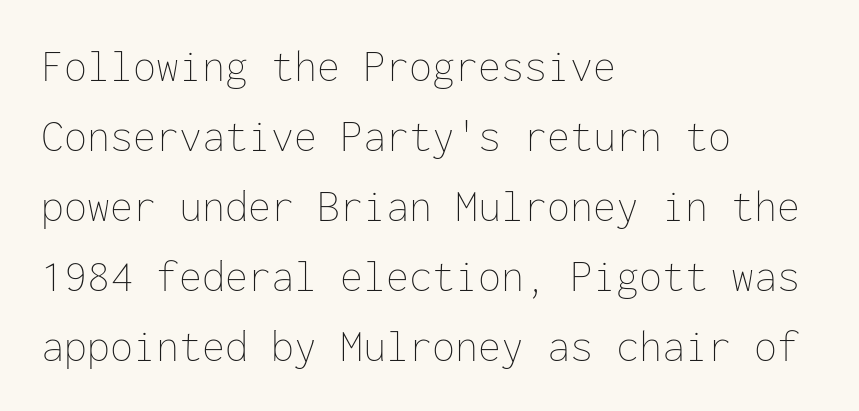
{"italic": "no", "bold": "no", "weight": "thin", "width": "normal", "stroke_contrast": "low", "x_height": "medium", "monospaced": "yes", "underline": "no", "align": "left", "line_spacing": "normal", "line_spacing_ratio": 1.52, "letter_spacing": "normal", "letter_spacing_em": 0.0, "glyph_px": 46}
